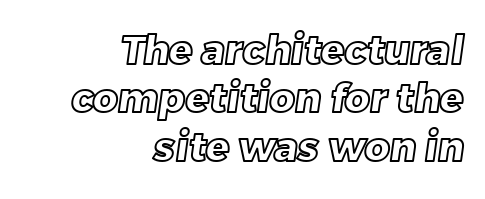
The compositor pushed each line to the right boundary. The letters advance in unequal steps, a hallmark of proportional type. Type without underlining. Nobody touched the tracking dial on this one.
